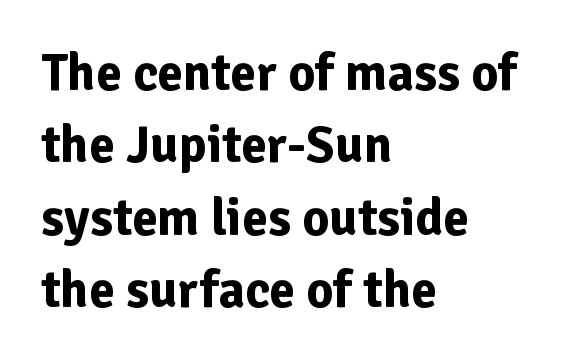
Q: Is the text bold? A: Yes.
Q: Is the text italic (slanted)? A: No, it is upright.
Q: Is the typeface a serif or a sans-serif typeface? A: Sans-serif.
Q: Is the text underlined? A: No.
Q: How is the paragraph aligned? A: Left-aligned.
Q: Is the spacing between letters normal or unusually wide? A: Normal.
Q: Is the spacing between lines tight, normal or loose? A: Normal.
Q: Width (condensed, normal, or wide)? A: Normal.
Q: Stroke contrast? A: Low.
Q: x-height? A: Medium.
Q: Monospaced? A: No.
